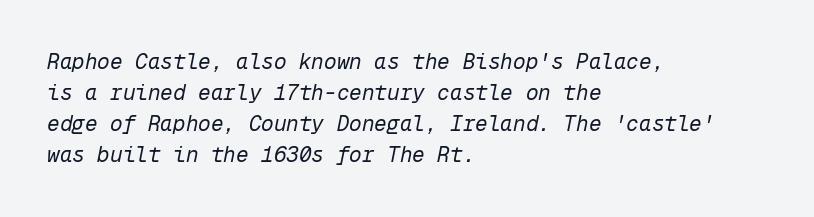
{"italic": "yes", "lean": "right", "slant_degrees": 12, "bold": "no", "underline": "no", "align": "left", "line_spacing": "normal", "line_spacing_ratio": 1.48, "letter_spacing": "normal", "letter_spacing_em": 0.0, "glyph_px": 21}
